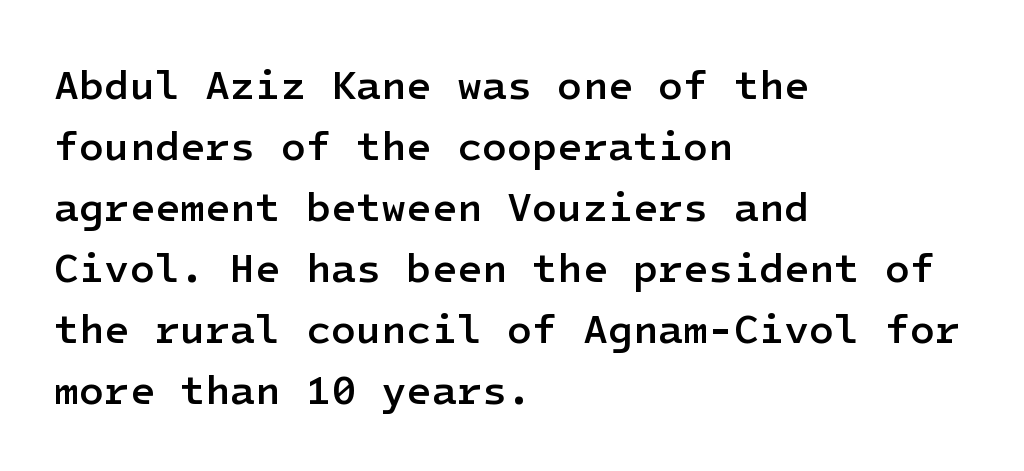
{"serif": "no", "italic": "no", "bold": "semi", "weight": "semibold", "width": "normal", "stroke_contrast": "low", "x_height": "medium", "underline": "no", "align": "left", "line_spacing": "normal", "line_spacing_ratio": 1.49, "letter_spacing": "normal", "letter_spacing_em": 0.0, "glyph_px": 41}
